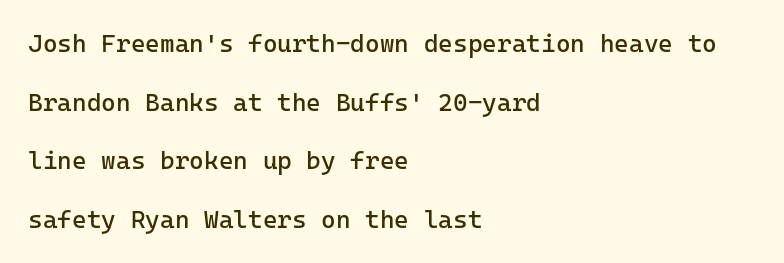
Q: Is the text bold? A: No.
Q: Is the text italic (slanted)? A: No, it is upright.
Q: Is the text underlined? A: No.
Q: How is the paragraph aligned? A: Left-aligned.
Q: Is the spacing between letters normal or unusually wide? A: Normal.
Q: Is the spacing between lines tight, normal or loose? A: Loose.
